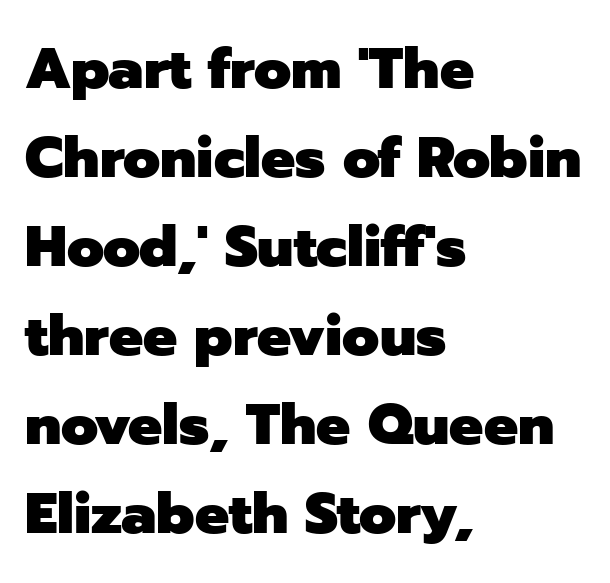
This sample uses a sans-serif face. The setting favours the left margin, as ordinary paragraphs usually do. The passage shown is typed in a proportional face where columns would drift. The passage shown stacks its lines at a standard gap. Check under the words: just untouched page.
